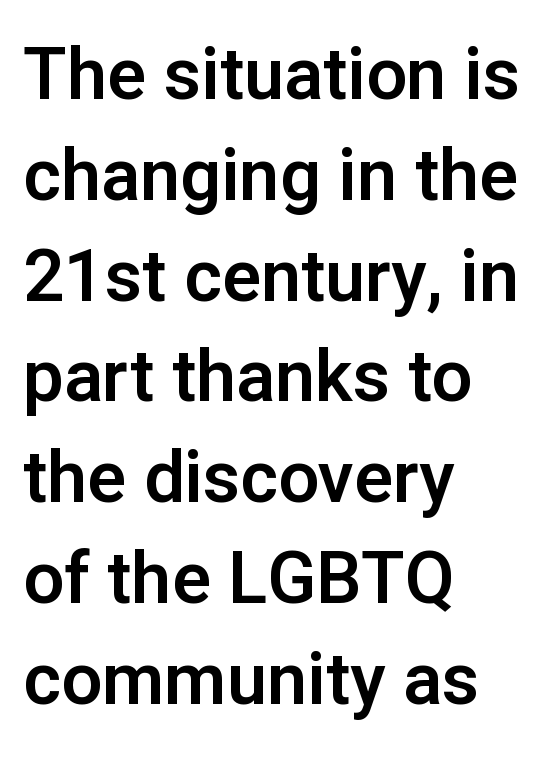
{"serif": "no", "italic": "no", "width": "normal", "stroke_contrast": "low", "x_height": "medium", "monospaced": "no", "underline": "no", "align": "left", "line_spacing": "normal", "line_spacing_ratio": 1.4, "letter_spacing": "normal", "letter_spacing_em": 0.0, "glyph_px": 72}
